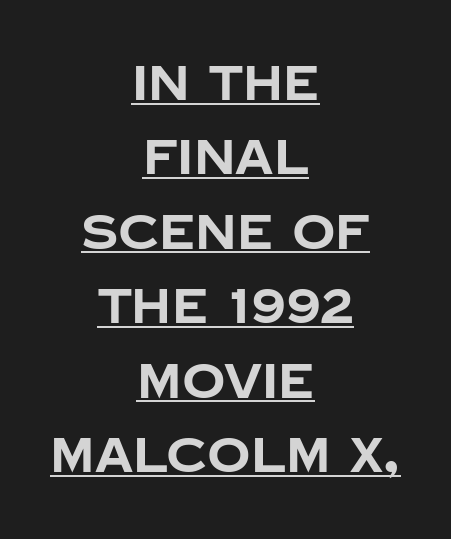
{"serif": "no", "italic": "no", "bold": "yes", "weight": "bold", "width": "normal", "stroke_contrast": "low", "x_height": "large", "monospaced": "no", "underline": "yes", "align": "center", "line_spacing": "normal", "line_spacing_ratio": 1.55, "letter_spacing": "normal", "letter_spacing_em": 0.0, "glyph_px": 48}
